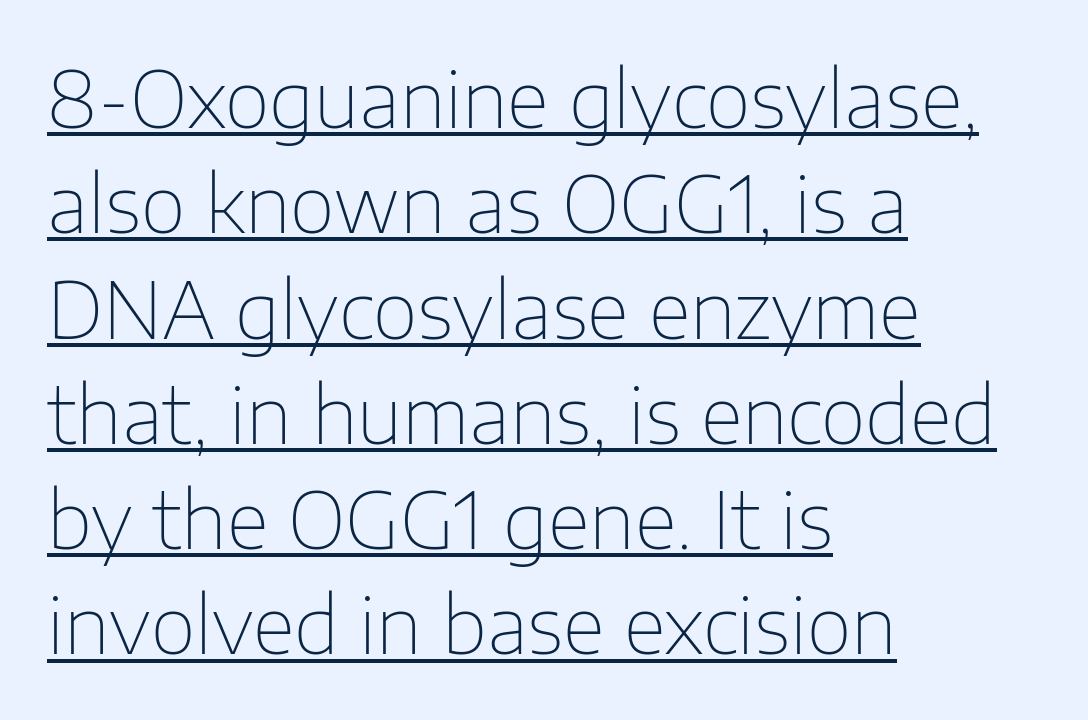
Q: Is the text bold? A: No.
Q: Is the text italic (slanted)? A: No, it is upright.
Q: Is the typeface a serif or a sans-serif typeface? A: Sans-serif.
Q: Is the text underlined? A: Yes.
Q: How is the paragraph aligned? A: Left-aligned.
Q: Is the spacing between letters normal or unusually wide? A: Normal.
Q: Is the spacing between lines tight, normal or loose? A: Normal.
Q: Width (condensed, normal, or wide)? A: Normal.
Q: Stroke contrast? A: Low.
Q: x-height? A: Medium.
Q: Monospaced? A: No.
